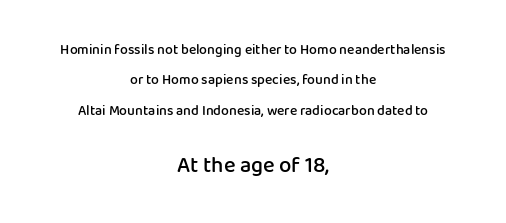
{"italic": "no", "bold": "semi", "underline": "no", "align": "center", "line_spacing": "loose", "line_spacing_ratio": 2.17, "letter_spacing": "normal", "letter_spacing_em": 0.0, "larger_block": "second", "size_ratio": 1.57, "glyph_px": 22}
